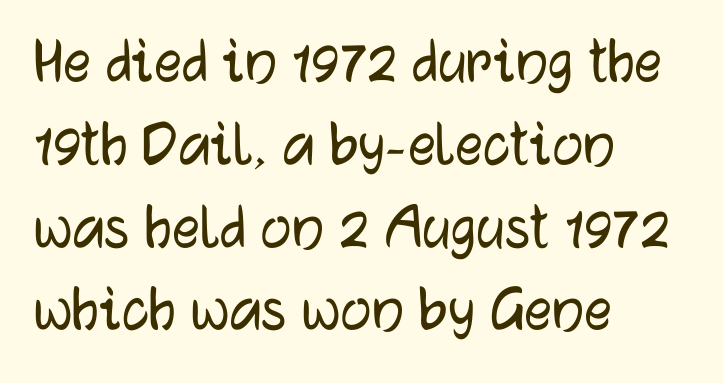
Q: Is the text italic (slanted)? A: No, it is upright.
Q: Is the typeface a serif or a sans-serif typeface? A: Sans-serif.
Q: Is the text underlined? A: No.
Q: How is the paragraph aligned? A: Left-aligned.
Q: Is the spacing between letters normal or unusually wide? A: Normal.
Q: Width (condensed, normal, or wide)? A: Normal.
Q: Stroke contrast? A: Low.
Q: x-height? A: Medium.
Q: Monospaced? A: No.
